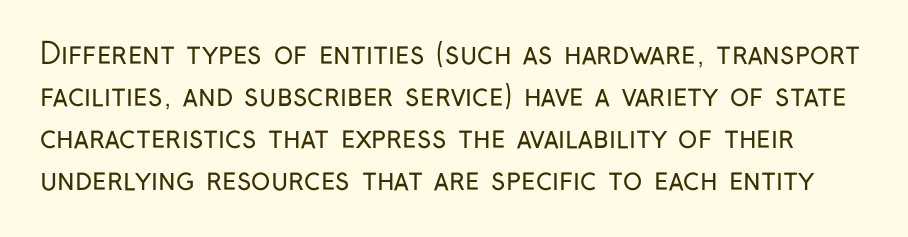
{"serif": "no", "italic": "no", "bold": "no", "weight": "regular", "width": "condensed", "stroke_contrast": "low", "x_height": "medium", "monospaced": "no", "underline": "no", "line_spacing": "normal", "line_spacing_ratio": 1.45, "letter_spacing": "normal", "letter_spacing_em": 0.0, "glyph_px": 29}
